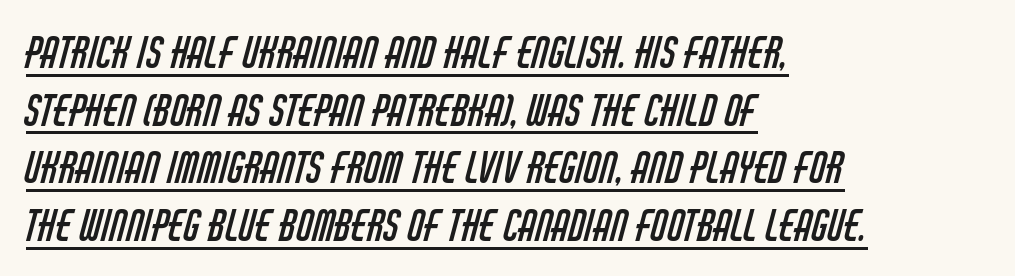
The image shows 42 px regular-weight, condensed sans-serif type; set left-aligned, normal line spacing (1.37x), normal letter spacing, underlined; low stroke contrast and a large x-height.
